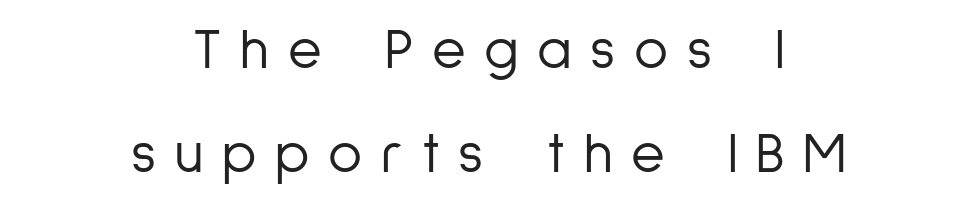
The image shows 58 px light, condensed sans-serif type, upright; set centered, line spacing 1.79x, unusually wide letter spacing (+0.32 em), not underlined; low stroke contrast and a medium x-height.
